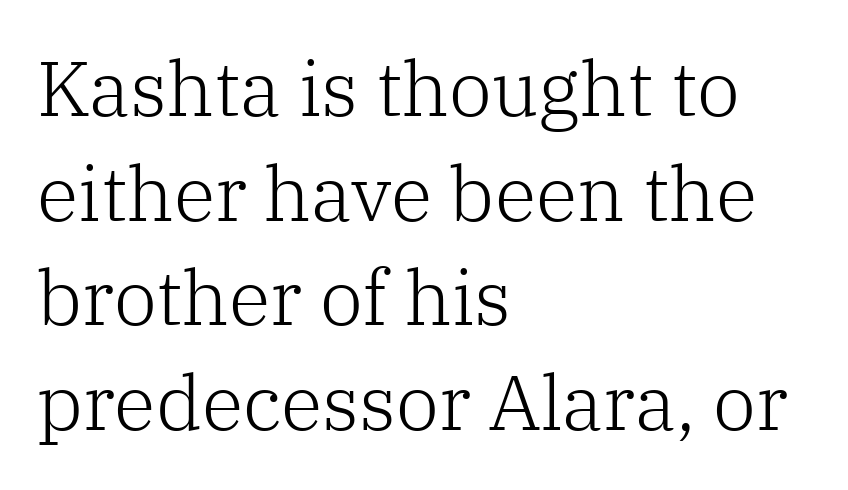
Short and long lines alike share a common starting point at left. This sample has the flowing, uneven cadence of proportional lettering. If you drew a line through each stem, it would be perfectly vertical. This block has exactly the height ordinary leading produces.
